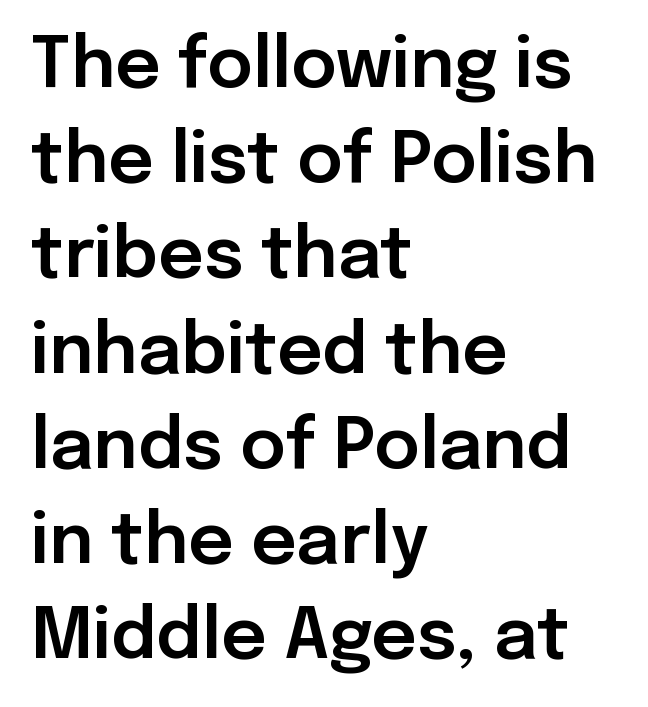
The rag falls on the right side of this text block. Quick note: underline off. The axis of the letterforms is exactly vertical. A typesetter would label this face a sans. A typesetter would call this proportional, since set widths differ per character. Reading down the column, the eye jumps a familiar distance to each next line.
